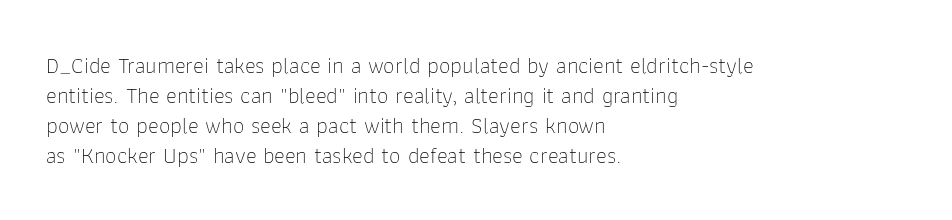
The image shows 23 px text type, upright; set left-aligned, normal line spacing (1.3x), normal letter spacing, not underlined.
